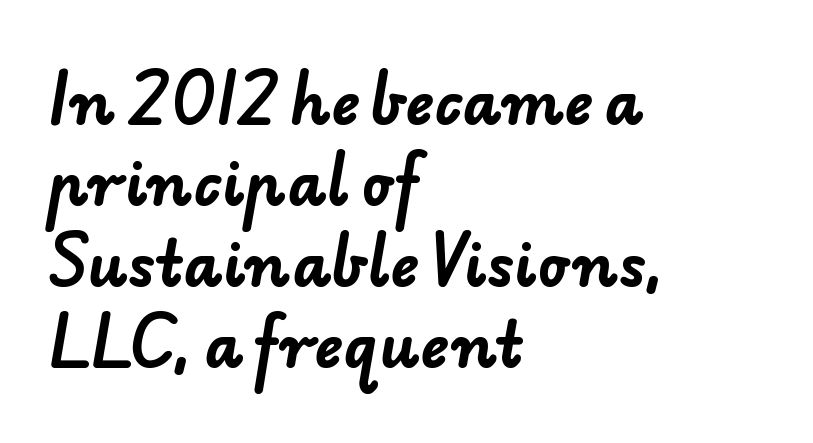
Q: Is the text bold? A: Yes.
Q: Is the typeface a serif or a sans-serif typeface? A: Sans-serif.
Q: Is the text underlined? A: No.
Q: How is the paragraph aligned? A: Left-aligned.
Q: Is the spacing between letters normal or unusually wide? A: Normal.
Q: Is the spacing between lines tight, normal or loose? A: Normal.
Q: Width (condensed, normal, or wide)? A: Normal.
Q: Stroke contrast? A: Low.
Q: x-height? A: Small.
Q: Monospaced? A: No.
